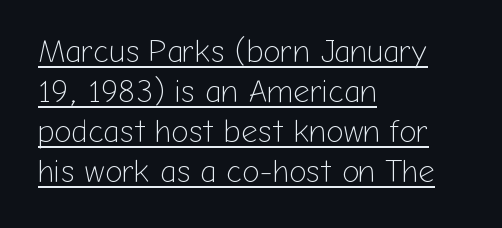
The image shows 32 px light sans-serif type, upright; set left-aligned, normal line spacing (1.25x), normal letter spacing, underlined; low stroke contrast and a medium x-height.
